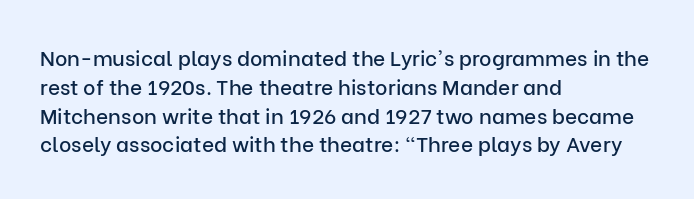
{"italic": "no", "underline": "no", "align": "left", "line_spacing": "normal", "line_spacing_ratio": 1.37, "letter_spacing": "normal", "letter_spacing_em": 0.0, "glyph_px": 21}
